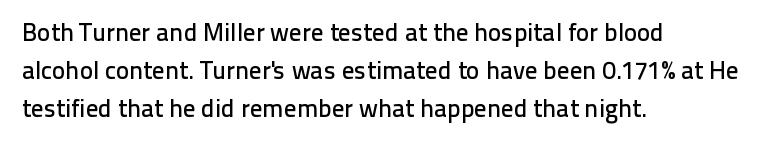
The image shows 25 px text type, upright; set left-aligned, normal line spacing (1.52x), normal letter spacing, not underlined.
